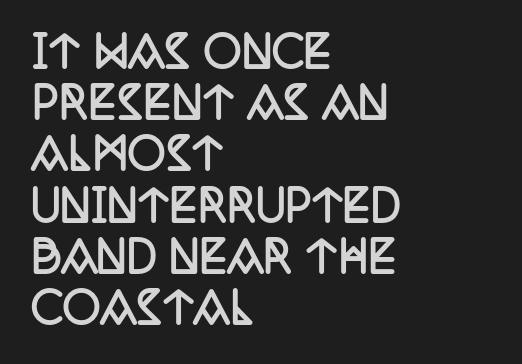
The image shows 42 px semibold, condensed serif type, upright; set left-aligned, line spacing 1.22x, normal letter spacing, not underlined; low stroke contrast and a large x-height.
